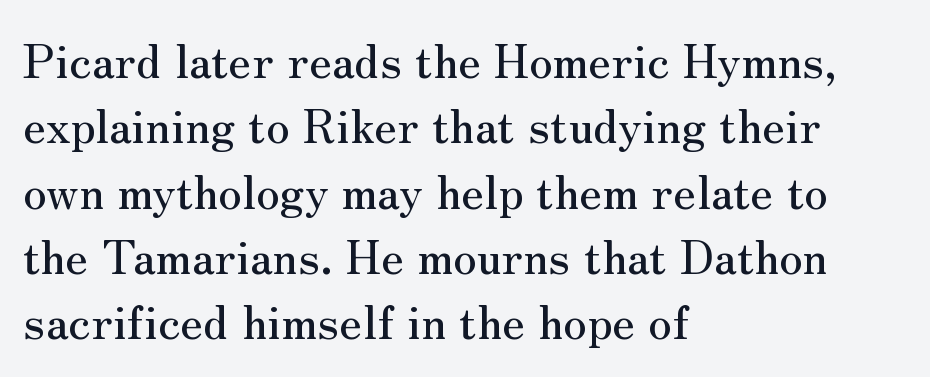
{"serif": "yes", "italic": "no", "width": "normal", "stroke_contrast": "medium", "x_height": "small", "monospaced": "no", "underline": "no", "align": "left", "line_spacing": "normal", "line_spacing_ratio": 1.39, "letter_spacing": "normal", "letter_spacing_em": 0.0, "glyph_px": 47}
